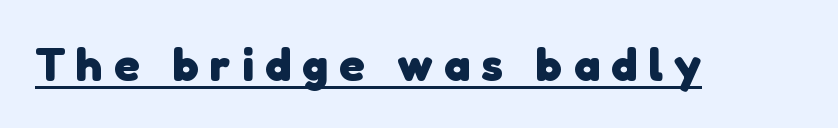
These lines are rendered in a variable-pitch font. These lines carry a lot of weight — the face is fully bold. A sans-serif font was chosen for this passage. This sample carries an underscore along the baseline area. Is the letter spacing exaggerated? Yes — the characters are pushed far apart.
